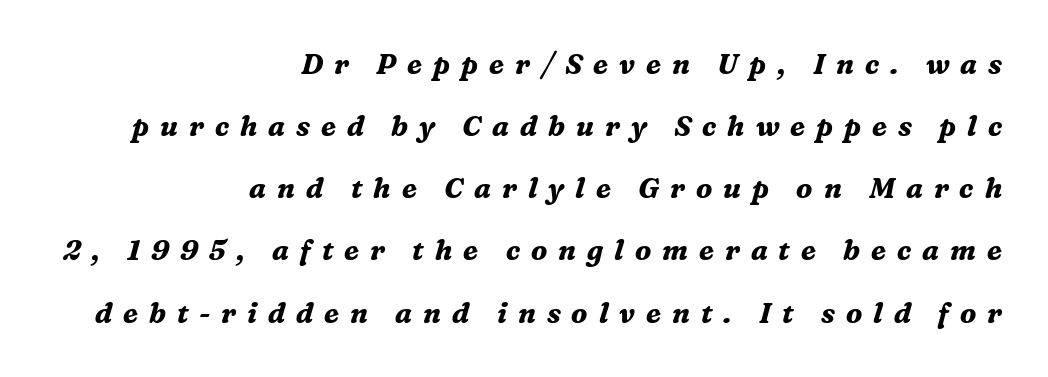
The image shows 28 px bold serif type, italic (leaning right); set right-aligned, loose line spacing (2.22x), unusually wide letter spacing (+0.39 em), not underlined; medium stroke contrast and a medium x-height.
